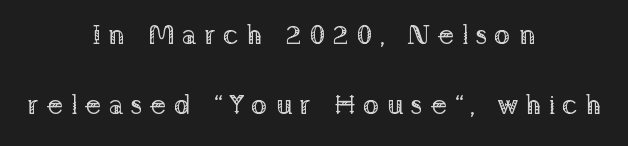
{"serif": "yes", "italic": "no", "bold": "no", "weight": "regular", "width": "normal", "stroke_contrast": "low", "x_height": "medium", "monospaced": "no", "underline": "no", "align": "center", "line_spacing": "loose", "line_spacing_ratio": 2.49, "letter_spacing": "wide", "letter_spacing_em": 0.25, "glyph_px": 28}
